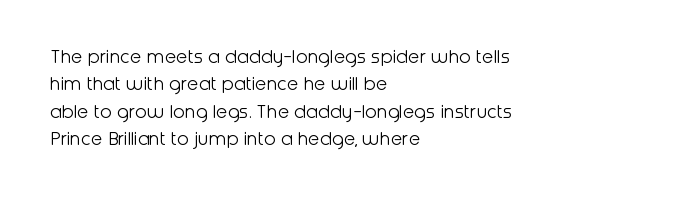
{"italic": "no", "bold": "no", "underline": "no", "align": "left", "line_spacing": "normal", "line_spacing_ratio": 1.3, "letter_spacing": "normal", "letter_spacing_em": 0.0, "glyph_px": 21}
